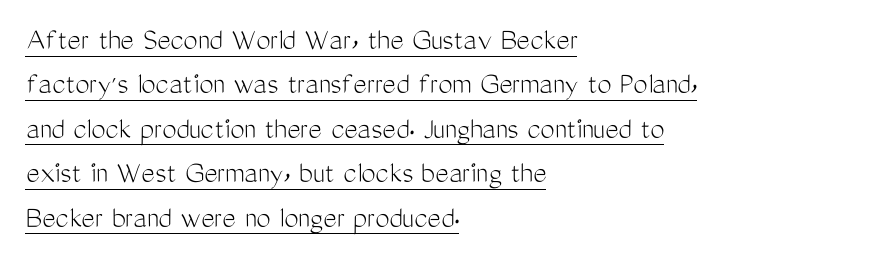
The image shows 32 px light, condensed sans-serif type, upright; set left-aligned, normal line spacing (1.39x), normal letter spacing, underlined; medium stroke contrast and a medium x-height.
